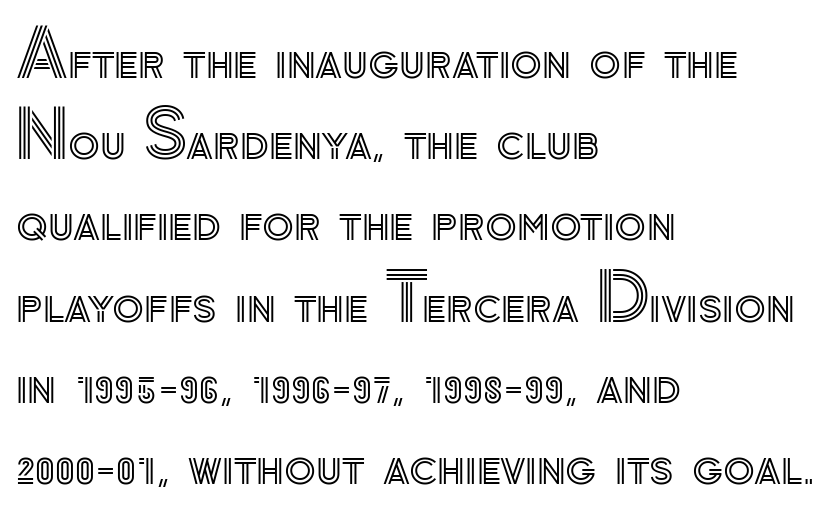
Q: Is the text italic (slanted)? A: No, it is upright.
Q: Is the text underlined? A: No.
Q: How is the paragraph aligned? A: Left-aligned.
Q: Is the spacing between letters normal or unusually wide? A: Normal.
Q: Is the spacing between lines tight, normal or loose? A: Normal.
Q: Width (condensed, normal, or wide)? A: Normal.
Q: x-height? A: Small.
Q: Monospaced? A: No.
